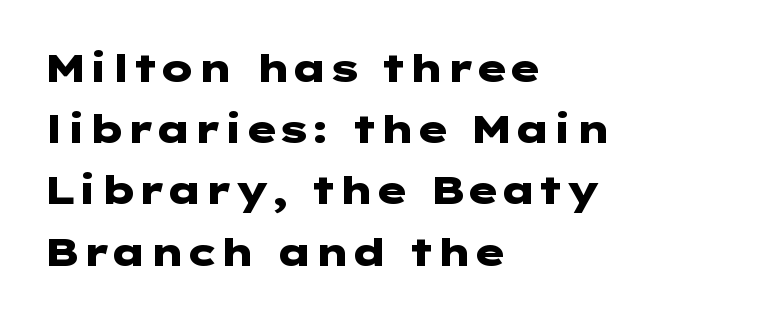
Anything drawn beneath the words? Only blank space. Pretty heavy lettering here — definitely bold. Are there feet on the stems? There aren't — it's a sans. In terms of letterspacing, this is plain default setting.
